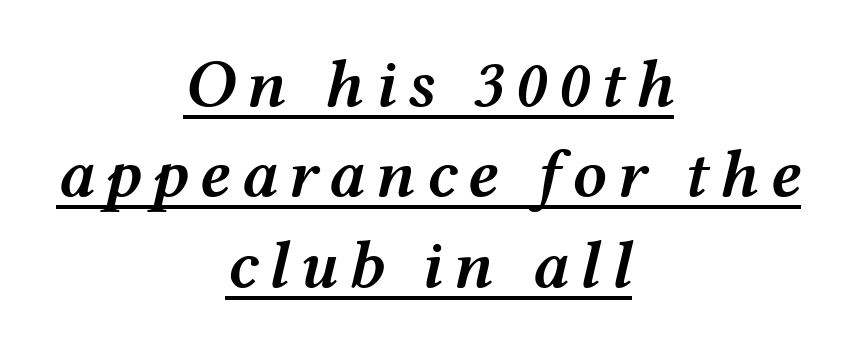
The image shows 68 px semibold, wide type, italic (leaning right); set centered, normal line spacing (1.33x), underlined; medium stroke contrast and a medium x-height.
